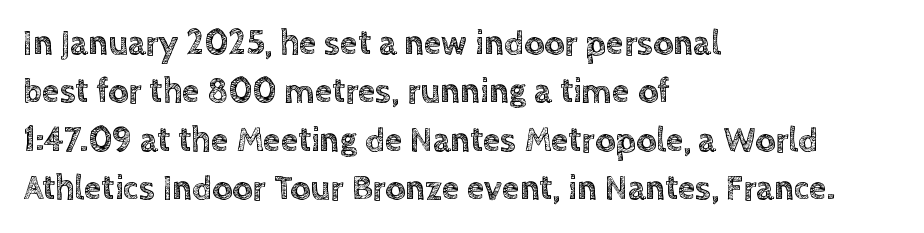
{"italic": "no", "width": "normal", "x_height": "large", "monospaced": "no", "underline": "no", "align": "left", "line_spacing": "normal", "line_spacing_ratio": 1.38, "letter_spacing": "normal", "letter_spacing_em": 0.0, "glyph_px": 35}
